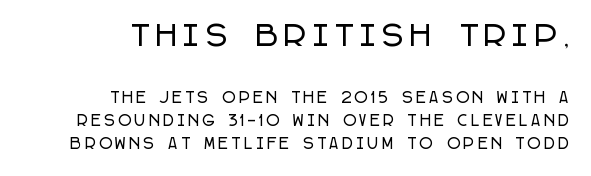
Q: Is the text italic (slanted)? A: No, it is upright.
Q: Is the typeface a serif or a sans-serif typeface? A: Sans-serif.
Q: Is the text underlined? A: No.
Q: How is the paragraph aligned? A: Right-aligned.
Q: Is the spacing between letters normal or unusually wide? A: Unusually wide.
Q: Is the spacing between lines tight, normal or loose? A: Normal.
Q: Which block of text is set in a larger size, the first (top) or the second (bottom)? A: The first (top) one.
Q: Width (condensed, normal, or wide)? A: Condensed.
Q: Stroke contrast? A: Low.
Q: x-height? A: Large.
Q: Monospaced? A: No.
